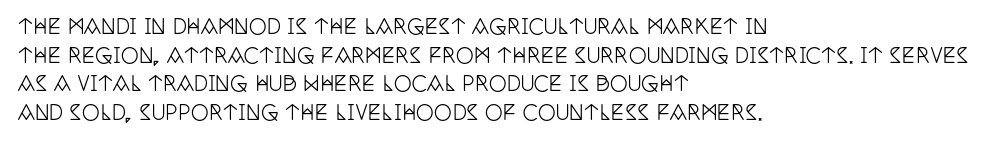
The image shows 20 px text type, upright; set left-aligned, normal line spacing (1.43x), normal letter spacing, not underlined.
